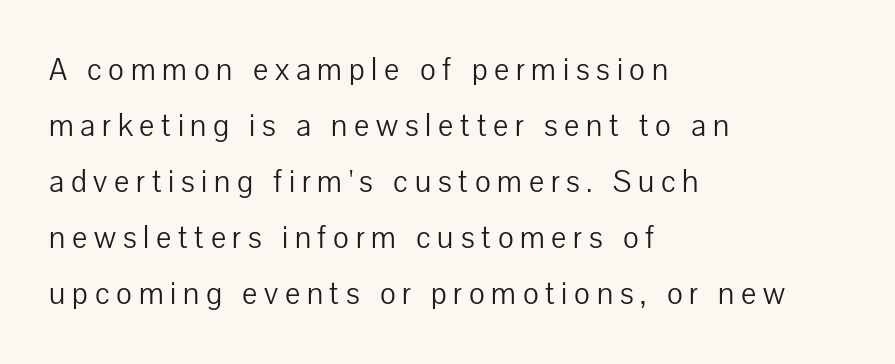
Substantial extra tracking has been applied to these lines. A student would call this left alignment; a typographer would say flush left, rag right. These glyphs show unthickened strokes, regular width or finer. Underline: absent. Nope, no serifs anywhere on these letters. Italic: no, the glyphs are upright roman.
